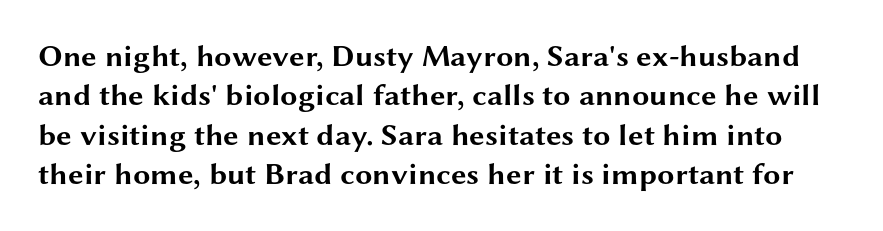
{"serif": "no", "italic": "no", "bold": "yes", "weight": "bold", "width": "wide", "stroke_contrast": "medium", "x_height": "medium", "monospaced": "no", "underline": "no", "line_spacing": "normal", "line_spacing_ratio": 1.27, "letter_spacing": "normal", "letter_spacing_em": 0.0, "glyph_px": 31}
